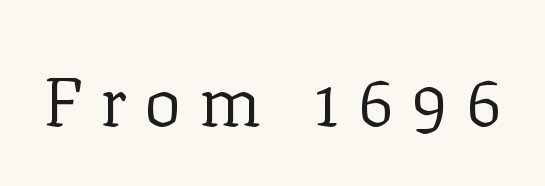
{"serif": "yes", "italic": "no", "bold": "no", "weight": "regular", "width": "normal", "stroke_contrast": "low", "x_height": "medium", "monospaced": "no", "underline": "no", "letter_spacing": "wide", "letter_spacing_em": 0.25, "glyph_px": 70}
